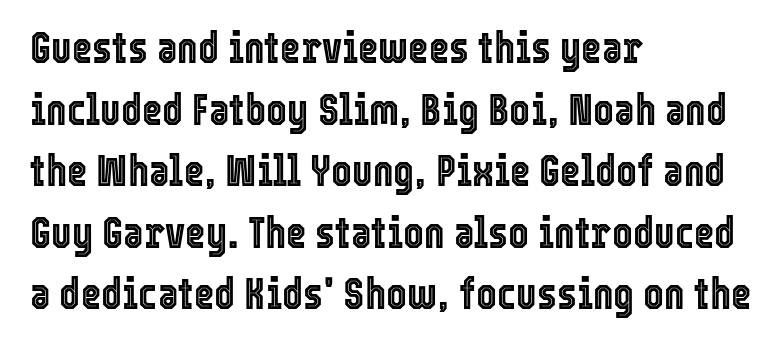
The image shows 44 px condensed type, upright; set left-aligned, normal line spacing (1.4x), normal letter spacing, not underlined; a medium x-height.
